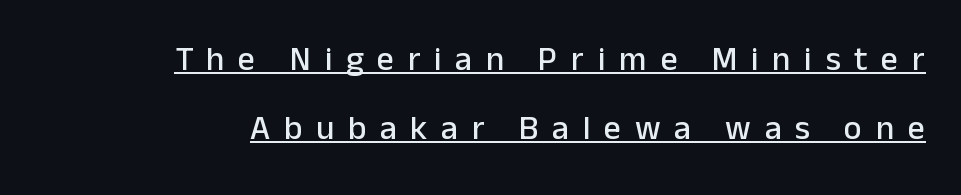
The image shows 34 px sans-serif type, upright; set right-aligned, loose line spacing (2.03x), unusually wide letter spacing (+0.4 em), underlined; low stroke contrast and a medium x-height.
